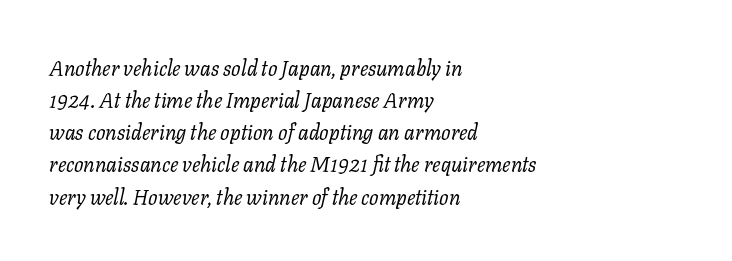
The image shows 21 px text type, italic (leaning right); set left-aligned, normal line spacing (1.53x), normal letter spacing, not underlined.
